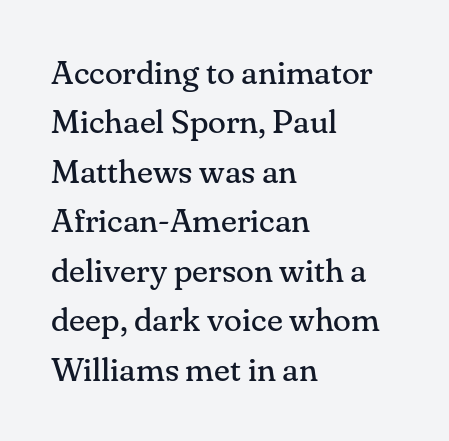
{"serif": "yes", "italic": "no", "bold": "no", "weight": "regular", "width": "normal", "stroke_contrast": "medium", "x_height": "small", "monospaced": "no", "underline": "no", "align": "left", "line_spacing": "normal", "line_spacing_ratio": 1.5, "letter_spacing": "normal", "letter_spacing_em": 0.0, "glyph_px": 33}
